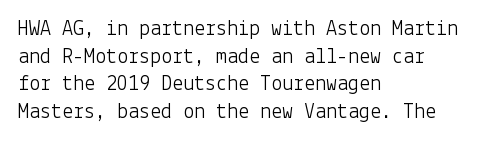
{"italic": "no", "bold": "no", "underline": "no", "align": "left", "line_spacing": "normal", "line_spacing_ratio": 1.26, "letter_spacing": "normal", "letter_spacing_em": 0.0, "glyph_px": 22}
